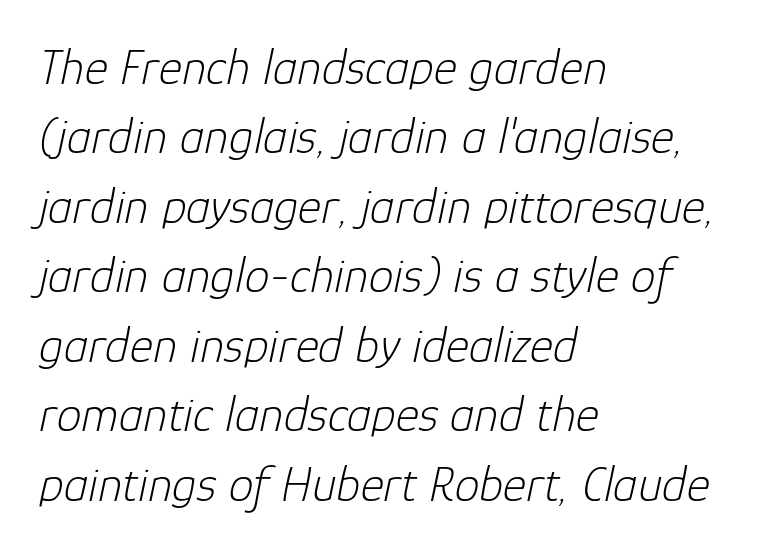
The image shows 50 px light type, italic (leaning right); set left-aligned, normal line spacing (1.39x), normal letter spacing, not underlined; low stroke contrast and a medium x-height.
